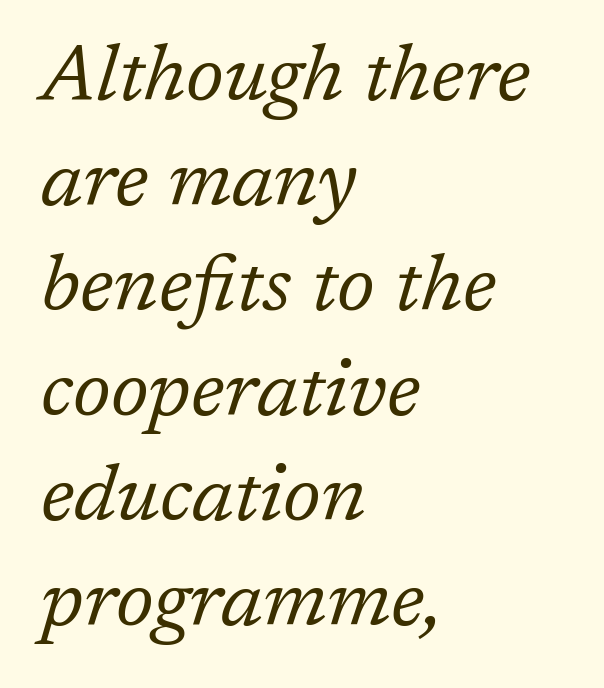
{"serif": "yes", "italic": "yes", "lean": "right", "slant_degrees": 17, "bold": "no", "weight": "regular", "width": "normal", "stroke_contrast": "low", "x_height": "medium", "monospaced": "no", "underline": "no", "align": "left", "line_spacing": "normal", "line_spacing_ratio": 1.33, "letter_spacing": "normal", "letter_spacing_em": 0.0, "glyph_px": 79}
